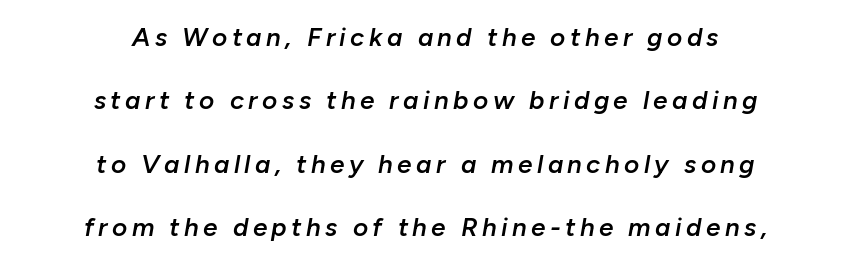
How heavy is the stroke? Medium-heavy — a semibold, shy of bold. Descenders are the only things crossing below the line. If you drew a line through each stem, it would be angled. The space between consecutive lines is lavish. Horizontally, the lines are justified to the midpoint only.
